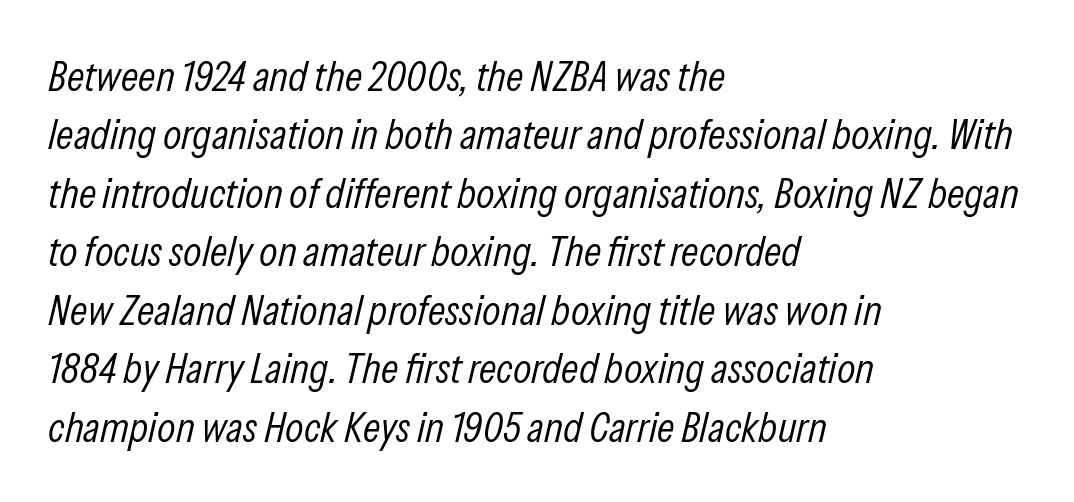
{"italic": "yes", "lean": "right", "slant_degrees": 13, "bold": "no", "weight": "light", "width": "condensed", "stroke_contrast": "low", "x_height": "medium", "monospaced": "no", "underline": "no", "align": "left", "line_spacing": "normal", "line_spacing_ratio": 1.36, "letter_spacing": "normal", "letter_spacing_em": 0.0, "glyph_px": 43}
